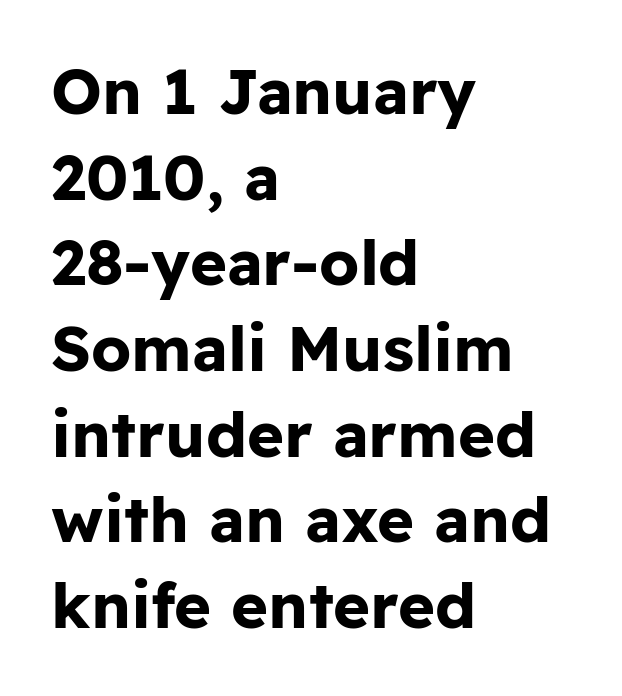
The image shows 63 px bold sans-serif type, upright; set left-aligned, normal line spacing (1.36x), normal letter spacing, not underlined; low stroke contrast and a medium x-height.
